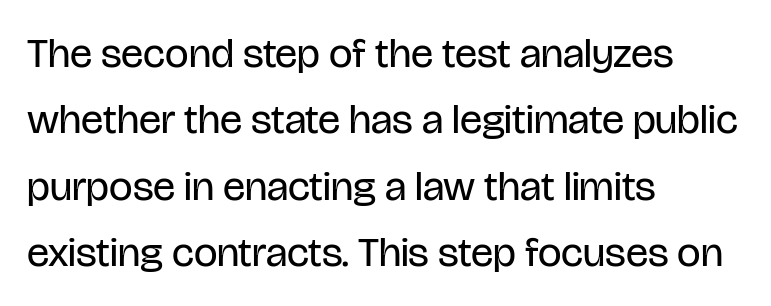
The image shows 42 px regular-weight, condensed sans-serif type, upright; set left-aligned, normal line spacing (1.58x), normal letter spacing, not underlined; low stroke contrast and a large x-height.
